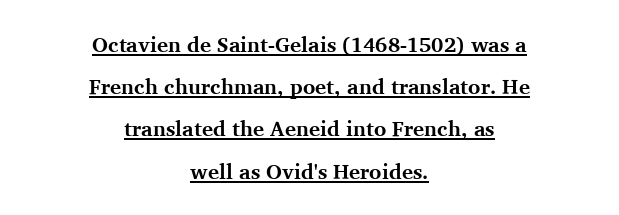
The image shows 21 px bold type, upright; set centered, loose line spacing (2.01x), normal letter spacing, underlined.
